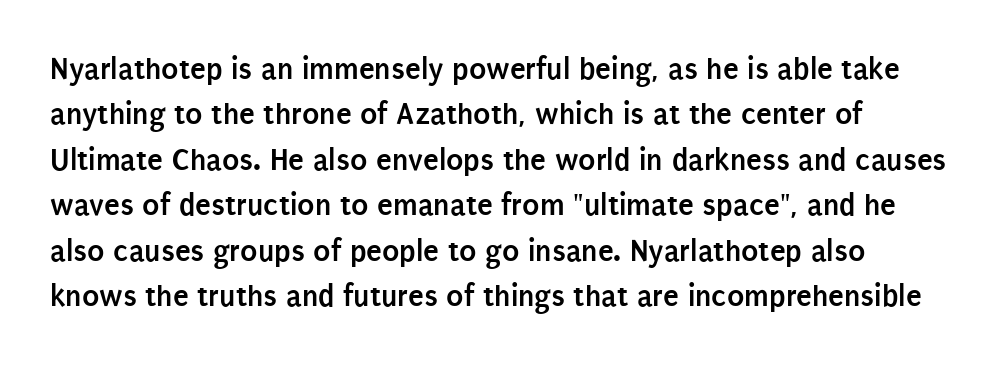
{"serif": "no", "italic": "no", "bold": "yes", "weight": "semibold", "width": "condensed", "stroke_contrast": "low", "x_height": "large", "monospaced": "no", "underline": "no", "align": "left", "line_spacing": "normal", "line_spacing_ratio": 1.42, "letter_spacing": "normal", "letter_spacing_em": 0.0, "glyph_px": 32}
